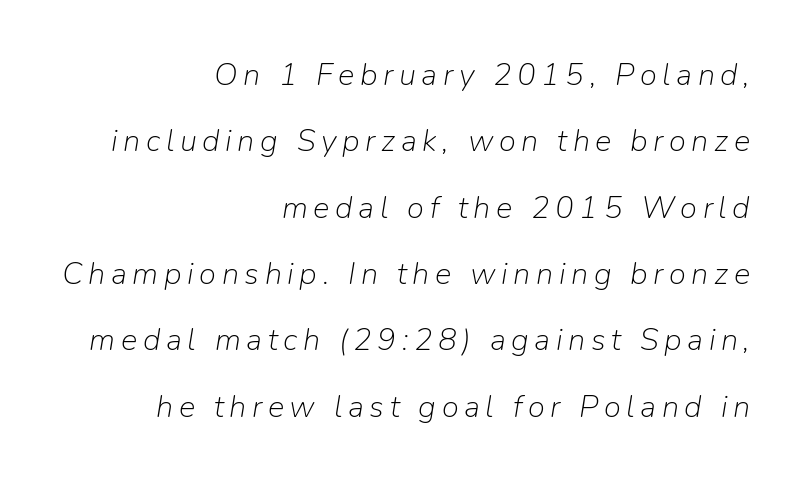
The image shows 31 px light type, italic (leaning right); set right-aligned, loose line spacing (2.14x), not underlined; low stroke contrast and a medium x-height.
